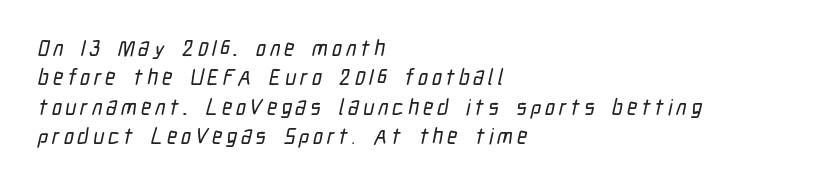
Q: Is the text underlined? A: No.
Q: How is the paragraph aligned? A: Left-aligned.
Q: Is the spacing between lines tight, normal or loose? A: Normal.
